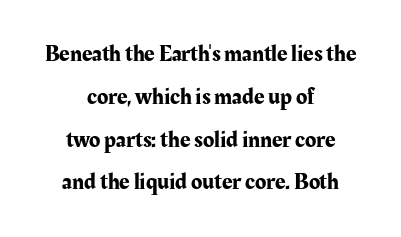
Q: Is the text italic (slanted)? A: No, it is upright.
Q: Is the text underlined? A: No.
Q: How is the paragraph aligned? A: Centered.
Q: Is the spacing between letters normal or unusually wide? A: Normal.
